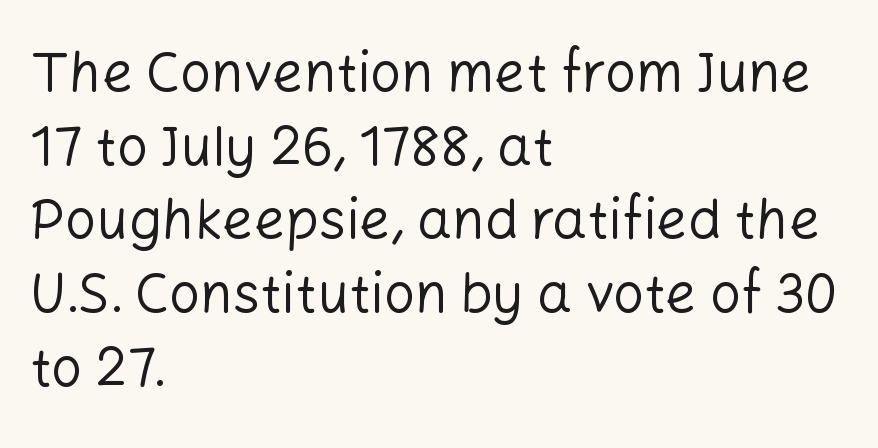
{"serif": "no", "italic": "no", "bold": "no", "weight": "regular", "width": "normal", "stroke_contrast": "low", "x_height": "medium", "monospaced": "no", "underline": "no", "align": "left", "line_spacing": "normal", "line_spacing_ratio": 1.34, "letter_spacing": "normal", "letter_spacing_em": 0.0, "glyph_px": 55}
